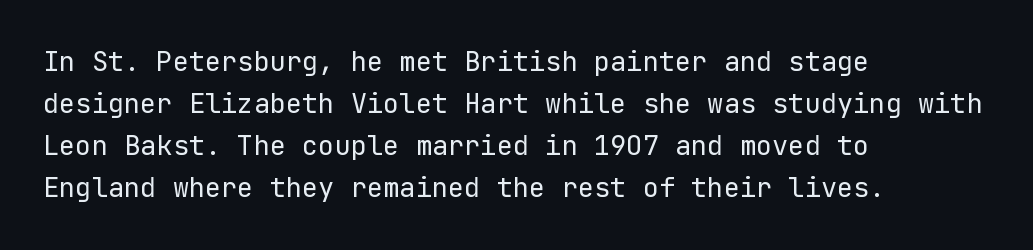
Q: Is the text bold? A: No.
Q: Is the text italic (slanted)? A: No, it is upright.
Q: Is the text underlined? A: No.
Q: How is the paragraph aligned? A: Left-aligned.
Q: Is the spacing between letters normal or unusually wide? A: Normal.
Q: Is the spacing between lines tight, normal or loose? A: Normal.
